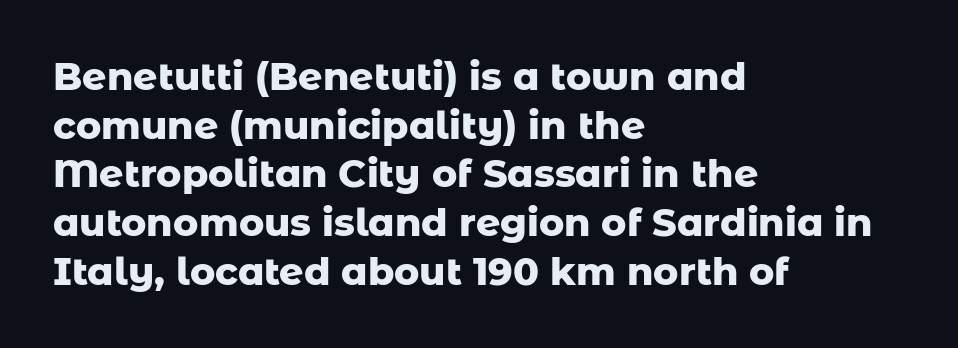
Q: Is the text bold? A: Yes.
Q: Is the text italic (slanted)? A: No, it is upright.
Q: Is the typeface a serif or a sans-serif typeface? A: Sans-serif.
Q: Is the text underlined? A: No.
Q: How is the paragraph aligned? A: Left-aligned.
Q: Is the spacing between letters normal or unusually wide? A: Normal.
Q: Is the spacing between lines tight, normal or loose? A: Normal.
Q: Width (condensed, normal, or wide)? A: Normal.
Q: Stroke contrast? A: Low.
Q: x-height? A: Medium.
Q: Monospaced? A: No.
